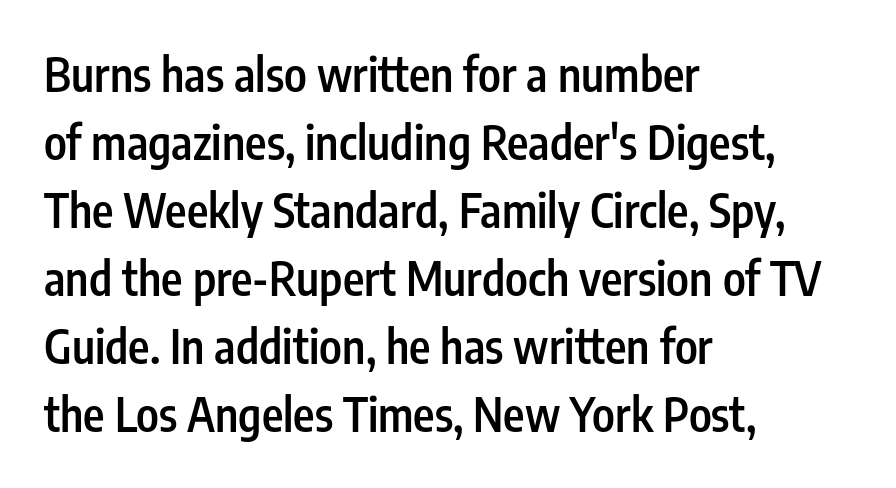
Classification — sans serif. The face used here is proportionally spaced, like ordinary book or web type. Quick note: interline space is typical. The lettering holds an erect, upright posture throughout. These words are printed semibold, heavier than regular yet not bold. Quick note: underline off.
